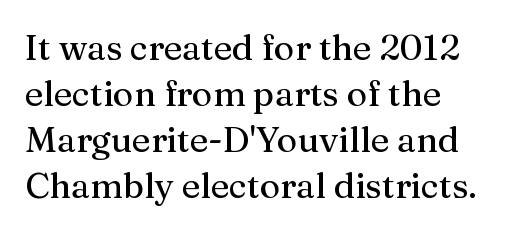
Every character sits straight up, as roman type does. The letters advance in unequal steps, a hallmark of proportional type. Letter spacing: default. This sample keeps an unexceptional amount of space between lines. In terms of letterform style, serifs are clearly present.
